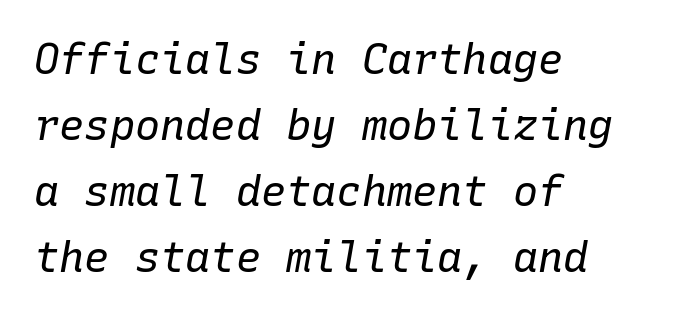
{"italic": "yes", "lean": "right", "slant_degrees": 10, "bold": "no", "weight": "regular", "width": "normal", "stroke_contrast": "low", "x_height": "medium", "monospaced": "yes", "underline": "no", "align": "left", "line_spacing": "normal", "line_spacing_ratio": 1.57, "letter_spacing": "normal", "letter_spacing_em": 0.0, "glyph_px": 42}
